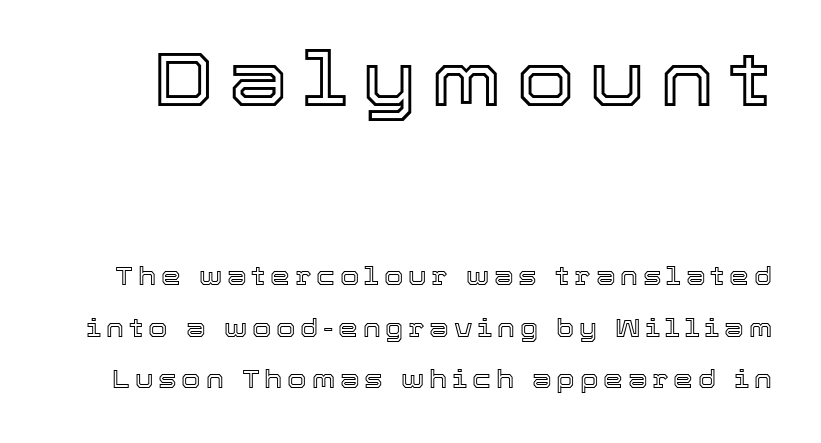
{"italic": "no", "width": "normal", "x_height": "medium", "monospaced": "no", "underline": "no", "line_spacing": "loose", "line_spacing_ratio": 2.06, "larger_block": "first", "size_ratio": 3.04, "glyph_px": 76}
